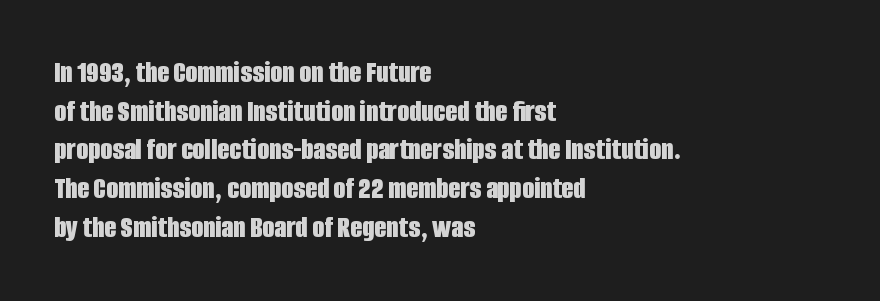
{"serif": "no", "italic": "no", "bold": "yes", "weight": "bold", "width": "condensed", "stroke_contrast": "low", "x_height": "large", "monospaced": "no", "underline": "no", "align": "left", "line_spacing": "normal", "line_spacing_ratio": 1.25, "letter_spacing": "normal", "letter_spacing_em": 0.0, "glyph_px": 31}
